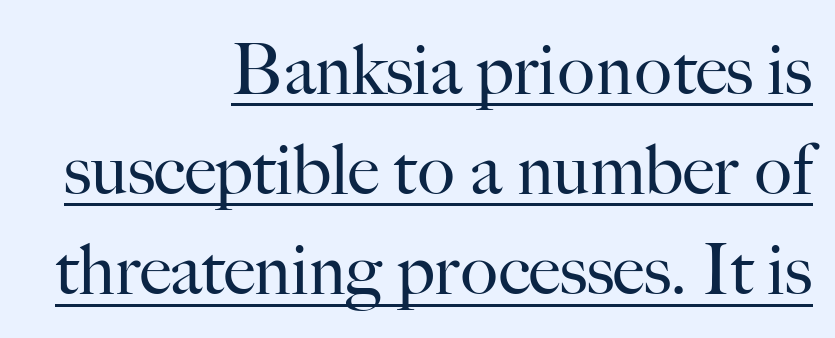
Q: Is the text bold? A: No.
Q: Is the text italic (slanted)? A: No, it is upright.
Q: Is the typeface a serif or a sans-serif typeface? A: Serif.
Q: Is the text underlined? A: Yes.
Q: How is the paragraph aligned? A: Right-aligned.
Q: Is the spacing between letters normal or unusually wide? A: Normal.
Q: Is the spacing between lines tight, normal or loose? A: Normal.
Q: Width (condensed, normal, or wide)? A: Normal.
Q: Stroke contrast? A: High.
Q: x-height? A: Small.
Q: Monospaced? A: No.
